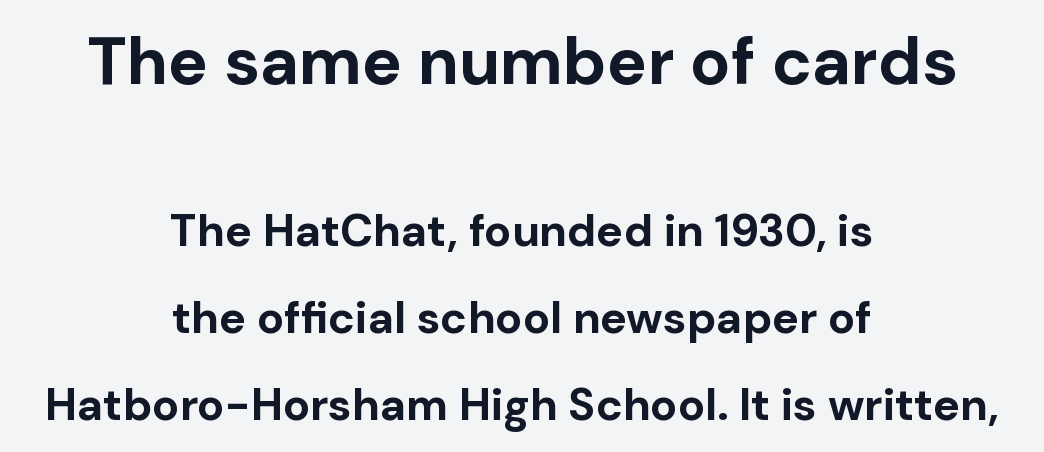
{"serif": "no", "italic": "no", "bold": "yes", "weight": "bold", "width": "normal", "stroke_contrast": "low", "x_height": "medium", "monospaced": "no", "underline": "no", "align": "center", "line_spacing": "loose", "line_spacing_ratio": 1.94, "letter_spacing": "normal", "letter_spacing_em": 0.0, "larger_block": "first", "size_ratio": 1.49, "glyph_px": 67}
